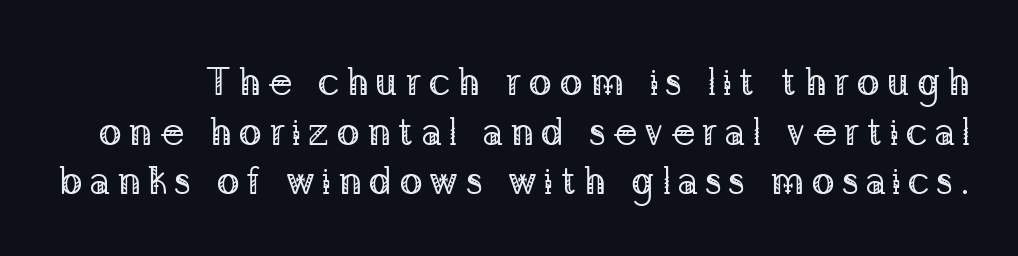
Q: Is the text bold? A: No.
Q: Is the text italic (slanted)? A: No, it is upright.
Q: Is the typeface a serif or a sans-serif typeface? A: Serif.
Q: Is the text underlined? A: No.
Q: Is the spacing between lines tight, normal or loose? A: Normal.
Q: Width (condensed, normal, or wide)? A: Normal.
Q: Stroke contrast? A: Low.
Q: x-height? A: Medium.
Q: Monospaced? A: No.
